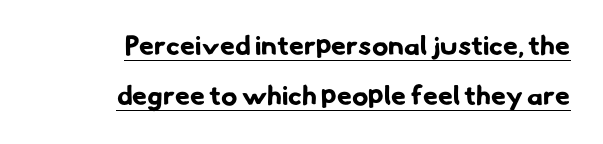
The image shows 27 px bold type; set right-aligned, line spacing 1.84x, normal letter spacing, underlined.
